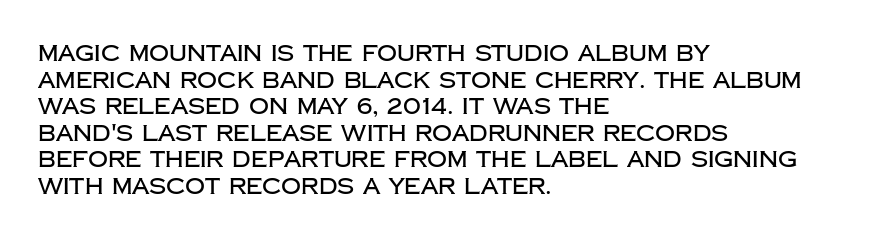
Q: Is the text italic (slanted)? A: No, it is upright.
Q: Is the text underlined? A: No.
Q: How is the paragraph aligned? A: Left-aligned.
Q: Is the spacing between letters normal or unusually wide? A: Normal.
